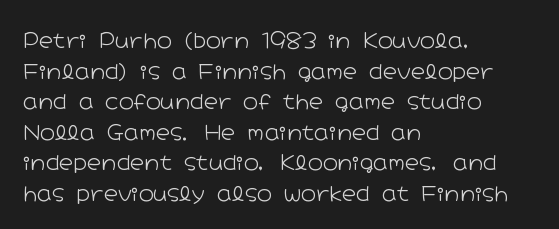
{"italic": "no", "bold": "no", "underline": "no", "align": "left", "line_spacing": "normal", "line_spacing_ratio": 1.53, "letter_spacing": "normal", "letter_spacing_em": 0.0, "glyph_px": 20}
